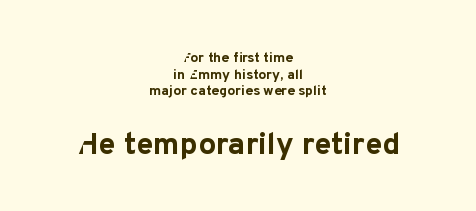
Q: Is the text bold? A: Yes.
Q: Is the text italic (slanted)? A: No, it is upright.
Q: Is the typeface a serif or a sans-serif typeface? A: Sans-serif.
Q: Is the text underlined? A: No.
Q: How is the paragraph aligned? A: Centered.
Q: Is the spacing between letters normal or unusually wide? A: Normal.
Q: Which block of text is set in a larger size, the first (top) or the second (bottom)? A: The second (bottom) one.
Q: Width (condensed, normal, or wide)? A: Normal.
Q: Stroke contrast? A: Low.
Q: x-height? A: Medium.
Q: Monospaced? A: No.
